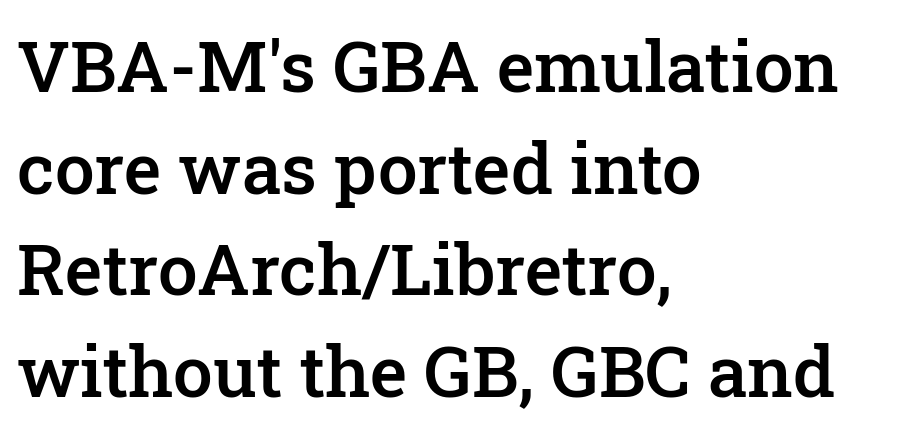
The font is running at a semibold setting, under full bold. The string is rendered with underlining switched off. Observe the ordinary spacing: letters are neighbours, not strangers. A classic flush-left, rag-right setting is used for this passage. Type style note: has serifs. Rows of type keep a routine distance in the vertical direction.
